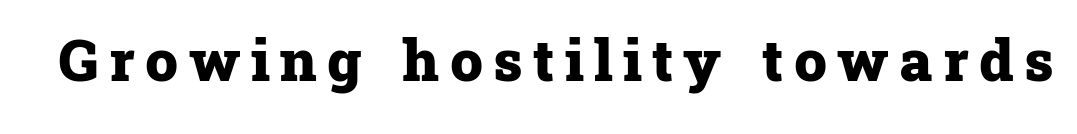
Q: Is the text bold? A: Yes.
Q: Is the text italic (slanted)? A: No, it is upright.
Q: Is the typeface a serif or a sans-serif typeface? A: Serif.
Q: Is the text underlined? A: No.
Q: Width (condensed, normal, or wide)? A: Normal.
Q: Stroke contrast? A: Low.
Q: x-height? A: Medium.
Q: Monospaced? A: No.
